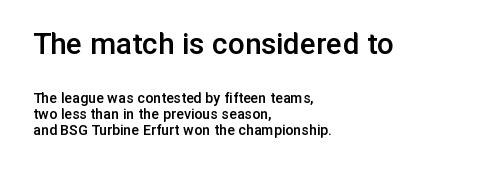
The image shows 33 px semibold sans-serif type, upright; set left-aligned, tight line spacing (1.0x), normal letter spacing, not underlined; the first (top) block is 2.06x larger; low stroke contrast and a medium x-height.
